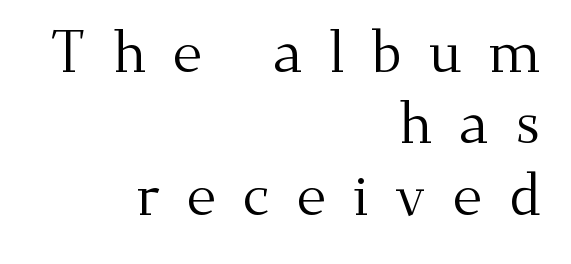
{"serif": "yes", "italic": "no", "bold": "no", "weight": "regular", "width": "normal", "stroke_contrast": "medium", "x_height": "small", "monospaced": "no", "underline": "no", "align": "right", "line_spacing_ratio": 1.23, "letter_spacing": "wide", "letter_spacing_em": 0.45, "glyph_px": 58}
